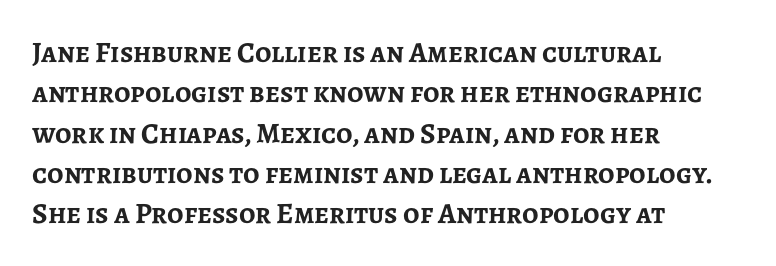
Tall strokes in this sample are plumb rather than angled. Each letter keeps its own natural width here, so spacing adapts to shape. Classification — sans serif. The glyphs are unaccompanied by any horizontal stroke below them. The strokes are fattened all the way to bold.
